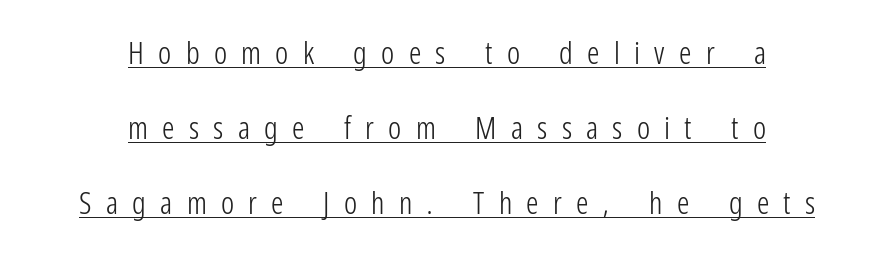
{"serif": "no", "italic": "no", "bold": "no", "weight": "light", "width": "condensed", "stroke_contrast": "low", "x_height": "medium", "monospaced": "no", "underline": "yes", "align": "center", "line_spacing": "loose", "line_spacing_ratio": 2.42, "letter_spacing": "wide", "letter_spacing_em": 0.46, "glyph_px": 31}
